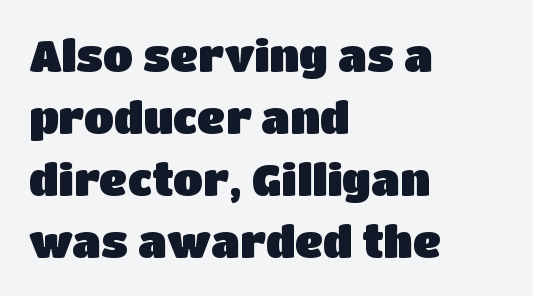
{"serif": "no", "italic": "no", "width": "normal", "stroke_contrast": "low", "x_height": "large", "monospaced": "no", "underline": "no", "align": "left", "line_spacing": "normal", "line_spacing_ratio": 1.41, "letter_spacing": "normal", "letter_spacing_em": 0.0, "glyph_px": 44}
